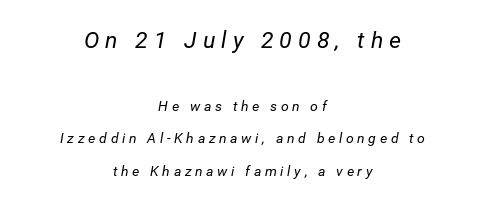
Q: Is the text bold? A: No.
Q: Is the text italic (slanted)? A: Yes, it leans right by about 12 degrees.
Q: Is the text underlined? A: No.
Q: How is the paragraph aligned? A: Centered.
Q: Is the spacing between letters normal or unusually wide? A: Unusually wide.
Q: Is the spacing between lines tight, normal or loose? A: Loose.
Q: Which block of text is set in a larger size, the first (top) or the second (bottom)? A: The first (top) one.
